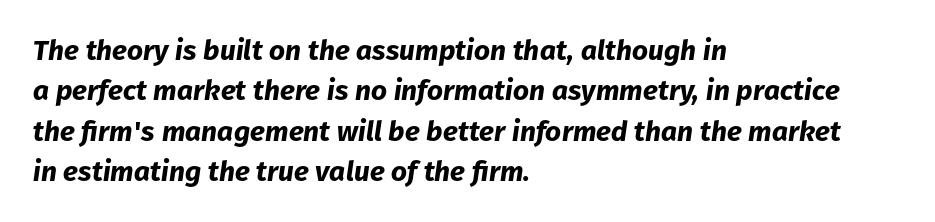
Q: Is the text bold? A: Yes.
Q: Is the text italic (slanted)? A: Yes, it leans right by about 8 degrees.
Q: Is the text underlined? A: No.
Q: How is the paragraph aligned? A: Left-aligned.
Q: Is the spacing between letters normal or unusually wide? A: Normal.
Q: Is the spacing between lines tight, normal or loose? A: Normal.
Q: Width (condensed, normal, or wide)? A: Normal.
Q: Stroke contrast? A: Low.
Q: x-height? A: Medium.
Q: Monospaced? A: No.
